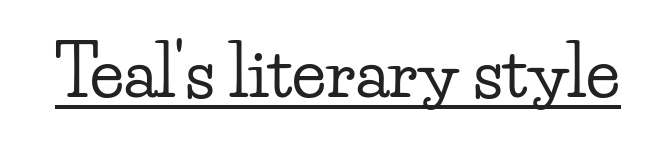
The image shows 69 px wide serif type, upright; set normal letter spacing, underlined; low stroke contrast and a small x-height.
